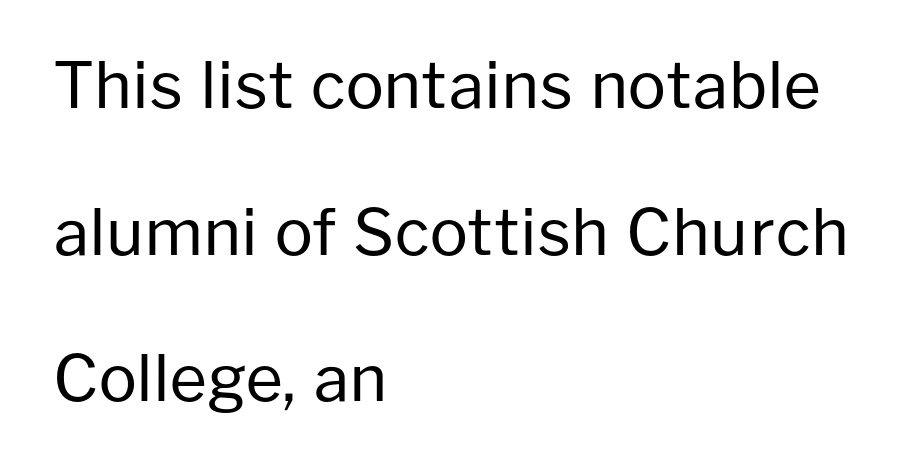
Q: Is the text bold? A: No.
Q: Is the text italic (slanted)? A: No, it is upright.
Q: Is the typeface a serif or a sans-serif typeface? A: Sans-serif.
Q: Is the text underlined? A: No.
Q: How is the paragraph aligned? A: Left-aligned.
Q: Is the spacing between letters normal or unusually wide? A: Normal.
Q: Is the spacing between lines tight, normal or loose? A: Loose.
Q: Width (condensed, normal, or wide)? A: Normal.
Q: Stroke contrast? A: Low.
Q: x-height? A: Medium.
Q: Monospaced? A: No.
